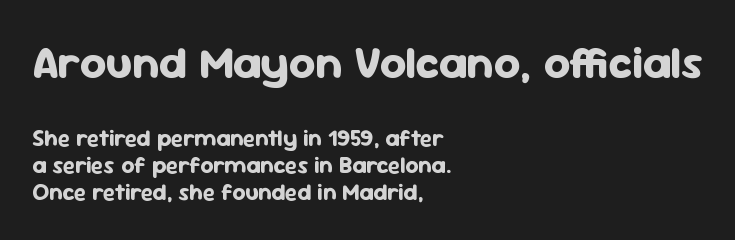
Q: Is the text bold? A: Yes.
Q: Is the text italic (slanted)? A: No, it is upright.
Q: Is the typeface a serif or a sans-serif typeface? A: Sans-serif.
Q: Is the text underlined? A: No.
Q: How is the paragraph aligned? A: Left-aligned.
Q: Is the spacing between letters normal or unusually wide? A: Normal.
Q: Which block of text is set in a larger size, the first (top) or the second (bottom)? A: The first (top) one.
Q: Width (condensed, normal, or wide)? A: Normal.
Q: Stroke contrast? A: Low.
Q: x-height? A: Medium.
Q: Monospaced? A: No.
